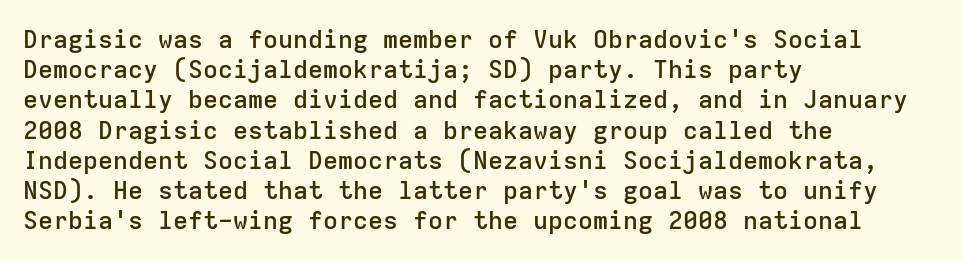
Q: Is the text bold? A: Semi-bold.
Q: Is the text italic (slanted)? A: No, it is upright.
Q: Is the text underlined? A: No.
Q: How is the paragraph aligned? A: Left-aligned.
Q: Is the spacing between letters normal or unusually wide? A: Normal.
